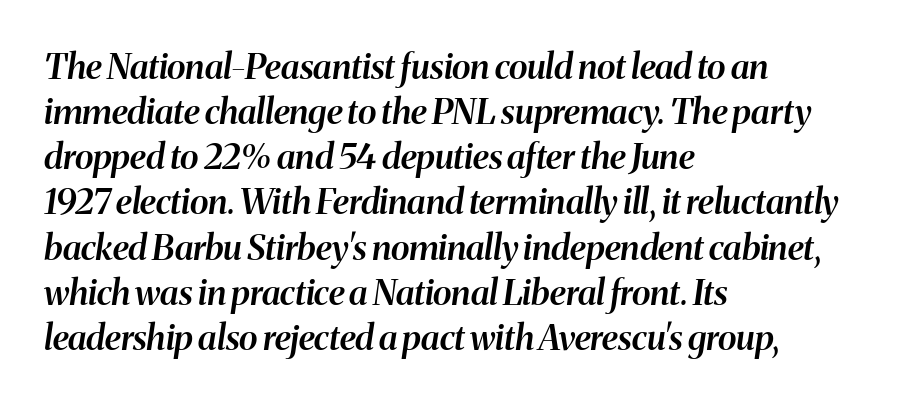
{"italic": "yes", "lean": "right", "slant_degrees": 8, "bold": "semi", "weight": "semibold", "width": "normal", "stroke_contrast": "medium", "x_height": "medium", "monospaced": "no", "underline": "no", "align": "left", "line_spacing": "normal", "line_spacing_ratio": 1.29, "letter_spacing": "normal", "letter_spacing_em": 0.0, "glyph_px": 35}
